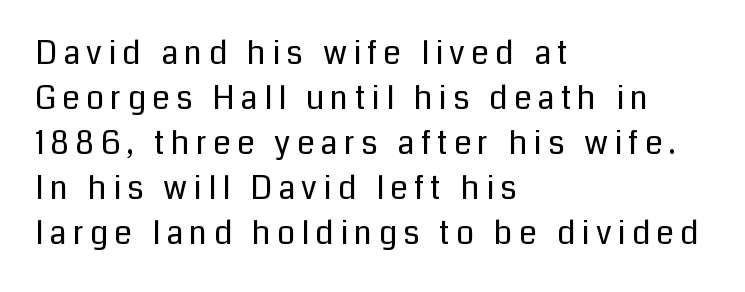
Leading: standard. This sample uses an upright cut, with every glyph sitting square on the baseline. Stem width sits at or under what a default text font uses. The text was rendered using a sans face with plain stroke endings. Each letter keeps its own natural width here, so spacing adapts to shape. If you drew a ruler down the left edge, every line would touch it.
